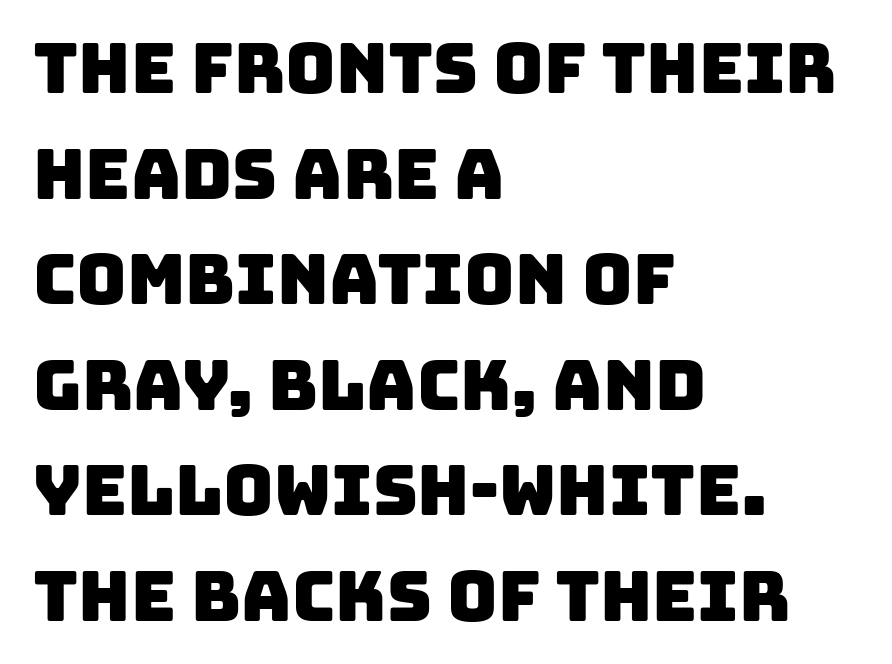
The image shows 69 px sans-serif type; set left-aligned, normal line spacing (1.53x), normal letter spacing, not underlined; low stroke contrast and a large x-height.
